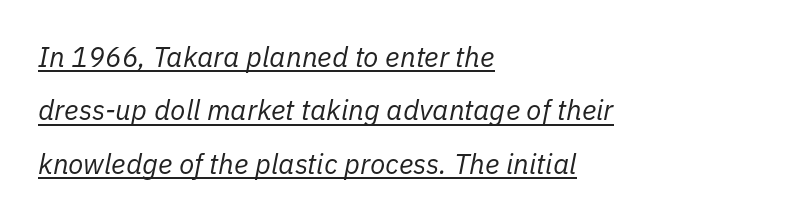
Q: Is the text bold? A: No.
Q: Is the text italic (slanted)? A: Yes, it leans right by about 11 degrees.
Q: Is the text underlined? A: Yes.
Q: How is the paragraph aligned? A: Left-aligned.
Q: Is the spacing between letters normal or unusually wide? A: Normal.
Q: Is the spacing between lines tight, normal or loose? A: Loose.
Q: Width (condensed, normal, or wide)? A: Normal.
Q: Stroke contrast? A: Low.
Q: x-height? A: Medium.
Q: Monospaced? A: No.
